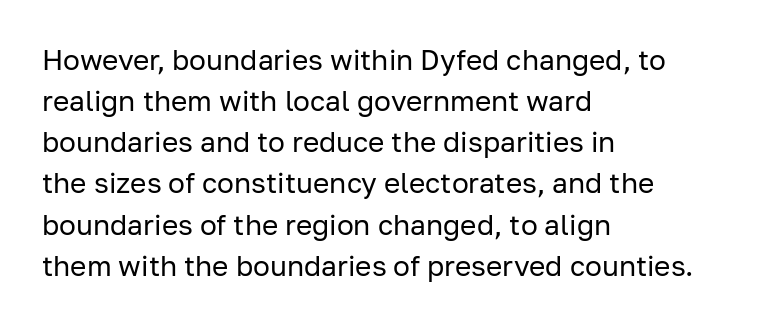
Q: Is the text bold? A: No.
Q: Is the text italic (slanted)? A: No, it is upright.
Q: Is the typeface a serif or a sans-serif typeface? A: Sans-serif.
Q: Is the text underlined? A: No.
Q: How is the paragraph aligned? A: Left-aligned.
Q: Is the spacing between letters normal or unusually wide? A: Normal.
Q: Is the spacing between lines tight, normal or loose? A: Normal.
Q: Width (condensed, normal, or wide)? A: Normal.
Q: Stroke contrast? A: Low.
Q: x-height? A: Medium.
Q: Monospaced? A: No.
